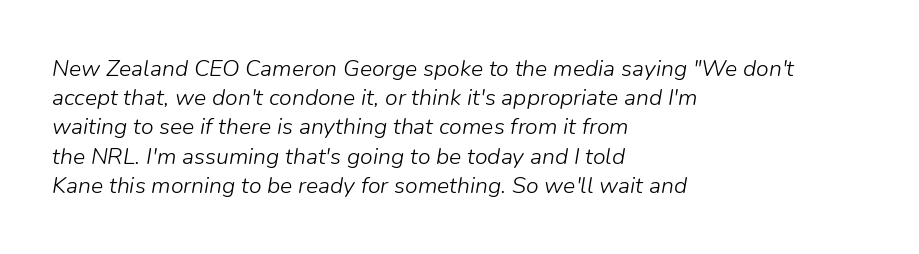
Q: Is the text bold? A: No.
Q: Is the text italic (slanted)? A: Yes, it leans right by about 9 degrees.
Q: Is the text underlined? A: No.
Q: How is the paragraph aligned? A: Left-aligned.
Q: Is the spacing between letters normal or unusually wide? A: Normal.
Q: Is the spacing between lines tight, normal or loose? A: Normal.
